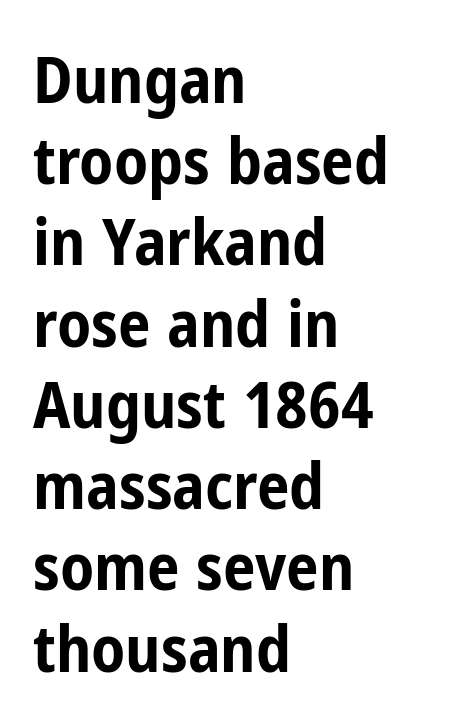
The image shows 65 px bold, condensed sans-serif type, upright; set left-aligned, normal line spacing (1.25x), normal letter spacing, not underlined; low stroke contrast and a medium x-height.
